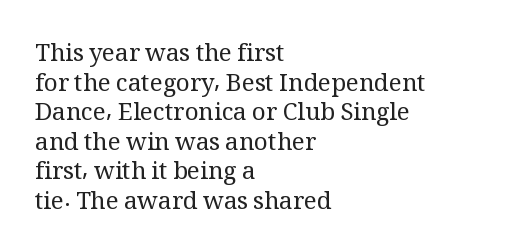
Words appear dense and cohesive because spacing is normal. Stem width sits at or under what a default text font uses. Honestly, there is no underline to notice here at all. The lettering stays uniformly vertical, giving the passage a roman look.
